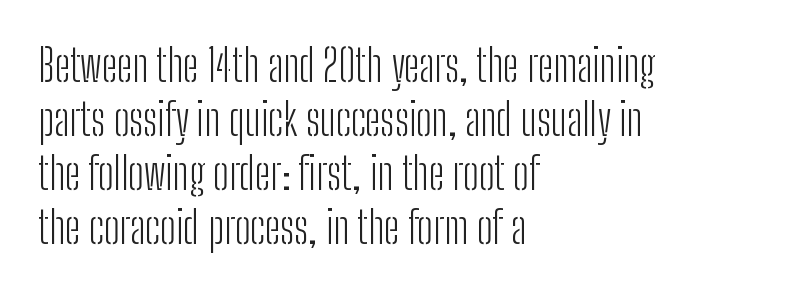
Bold? No — there's no thickening of the strokes. The paragraph shown leans on its left margin. The face used here is proportionally spaced, like ordinary book or web type. The space beneath each line is pristine and unruled. Regarding serifs, this sample does without them. Compared with typical body copy, the letter spacing here is the same.
